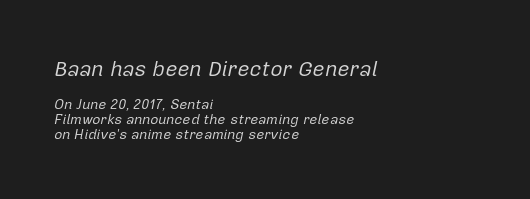
This reads as an unemphasized weight, regular at the heaviest. The space beneath each line is pristine and unruled. Looking at the ascenders, they clearly lean. Does the bottom block carry the larger type? No, the top block does.
